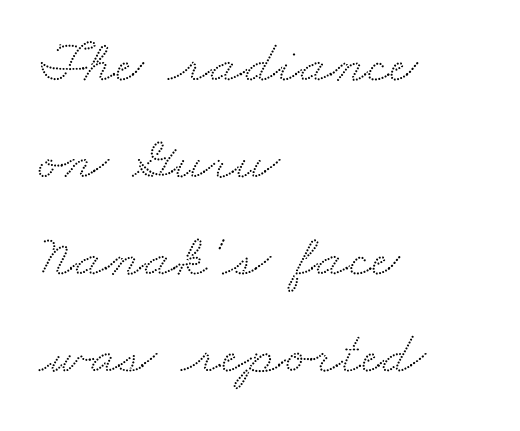
{"serif": "yes", "width": "wide", "stroke_contrast": "medium", "x_height": "small", "monospaced": "no", "underline": "no", "align": "left", "line_spacing": "normal", "line_spacing_ratio": 1.59, "letter_spacing": "normal", "letter_spacing_em": 0.0, "glyph_px": 61}
